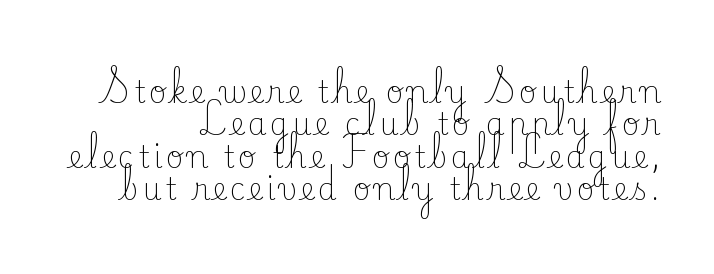
Q: Is the text bold? A: No.
Q: Is the text italic (slanted)? A: No, it is upright.
Q: Is the typeface a serif or a sans-serif typeface? A: Serif.
Q: Is the text underlined? A: No.
Q: Is the spacing between lines tight, normal or loose? A: Tight.
Q: Width (condensed, normal, or wide)? A: Normal.
Q: Stroke contrast? A: Low.
Q: x-height? A: Small.
Q: Monospaced? A: No.
